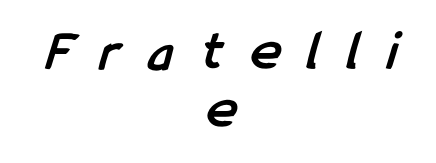
{"serif": "no", "bold": "yes", "weight": "semibold", "width": "condensed", "stroke_contrast": "low", "x_height": "medium", "monospaced": "no", "underline": "no", "align": "center", "line_spacing": "tight", "line_spacing_ratio": 1.02, "letter_spacing": "wide", "letter_spacing_em": 0.49, "glyph_px": 57}
